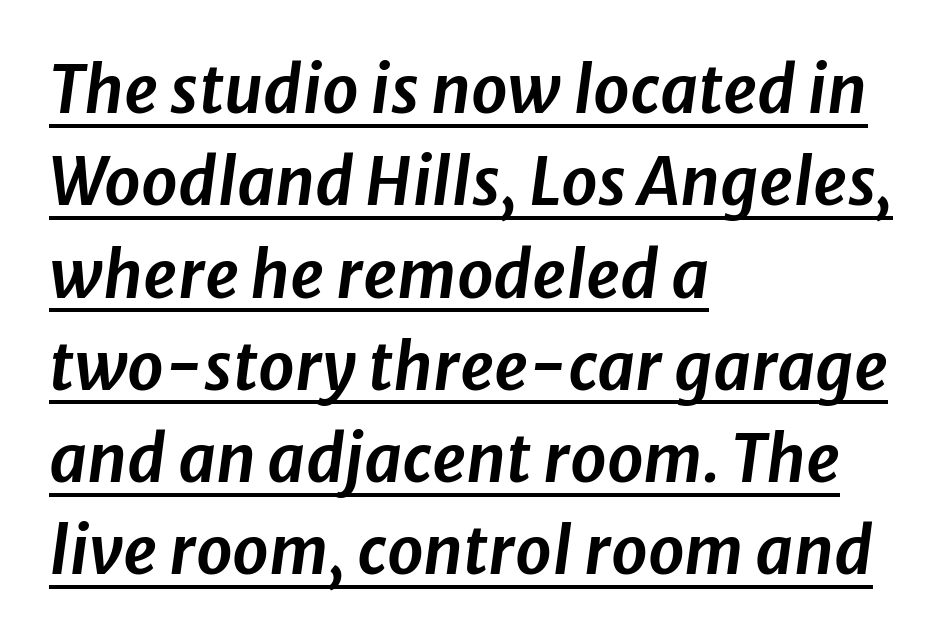
{"italic": "yes", "lean": "right", "slant_degrees": 8, "width": "normal", "stroke_contrast": "low", "x_height": "medium", "monospaced": "no", "underline": "yes", "align": "left", "line_spacing": "normal", "line_spacing_ratio": 1.42, "letter_spacing": "normal", "letter_spacing_em": 0.0, "glyph_px": 65}
